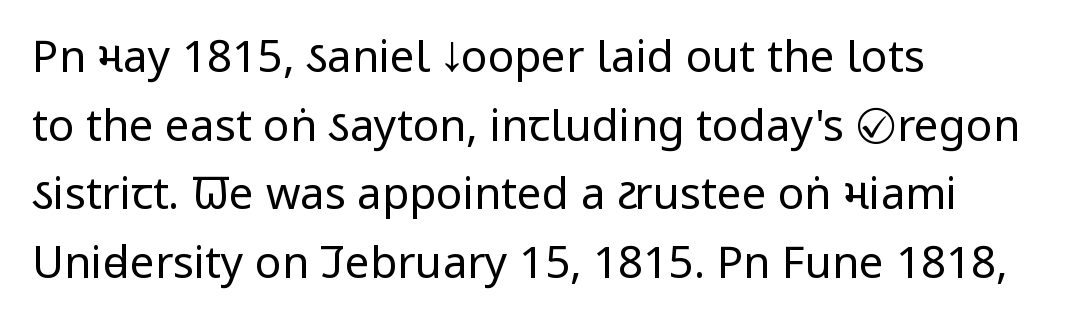
The image shows 44 px regular-weight, condensed sans-serif type, upright; set left-aligned, normal line spacing (1.56x), normal letter spacing, not underlined; low stroke contrast and a large x-height.
